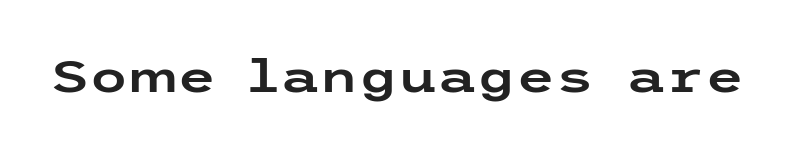
{"serif": "no", "italic": "no", "width": "wide", "stroke_contrast": "low", "x_height": "medium", "underline": "no", "letter_spacing": "normal", "letter_spacing_em": 0.0, "glyph_px": 45}
